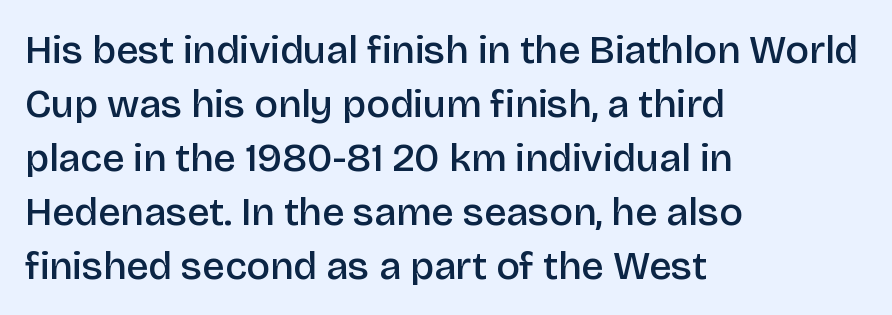
{"serif": "no", "italic": "no", "bold": "semi", "weight": "semibold", "width": "normal", "stroke_contrast": "low", "x_height": "large", "monospaced": "no", "underline": "no", "align": "left", "line_spacing": "normal", "line_spacing_ratio": 1.35, "letter_spacing": "normal", "letter_spacing_em": 0.0, "glyph_px": 40}
